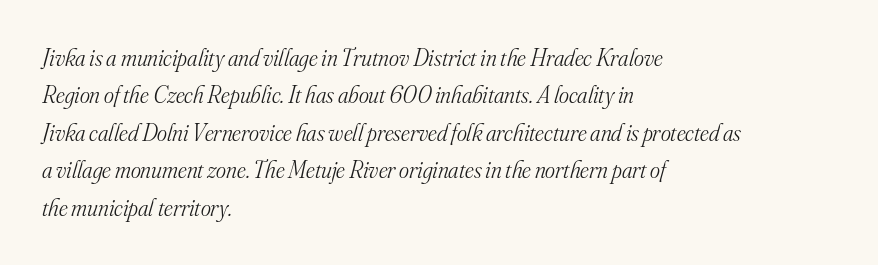
Think standard paragraph weight, or any step lighter than that. Observe the ordinary spacing: letters are neighbours, not strangers. This sample keeps an unexceptional amount of space between lines. Casual observation: everything's shoved over to the left. The words here are not underlined.
